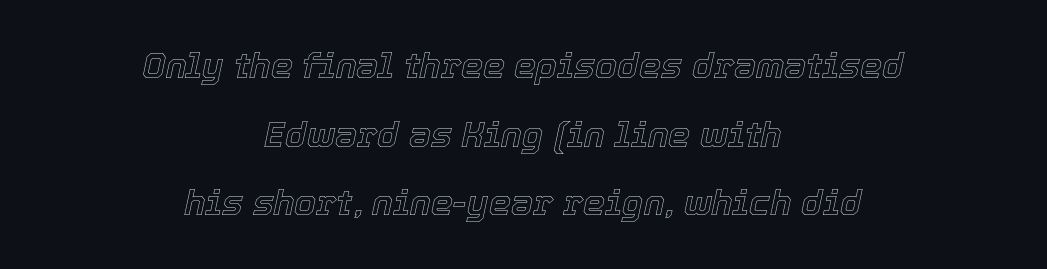
Students, observe: this is what heavily led, spacious text looks like. The horizontal fit of the characters is conventional and even. The whitespace from short lines is split evenly between both sides. Here the designer chose a conventional face with non-uniform glyph widths.
